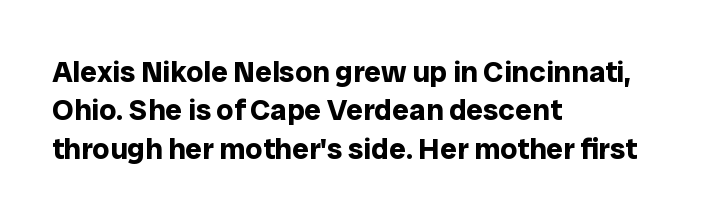
Successive baselines arrive at the customary interval. These lines keep a tight, regular rhythm from letter to letter. The foot of each line stays bare and open. Does the copy run flush right? No — it runs flush left. The glyphs have the mass of a bold cut.
